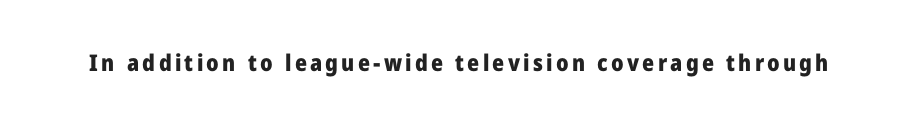
{"italic": "no", "bold": "yes", "underline": "no", "glyph_px": 23}
